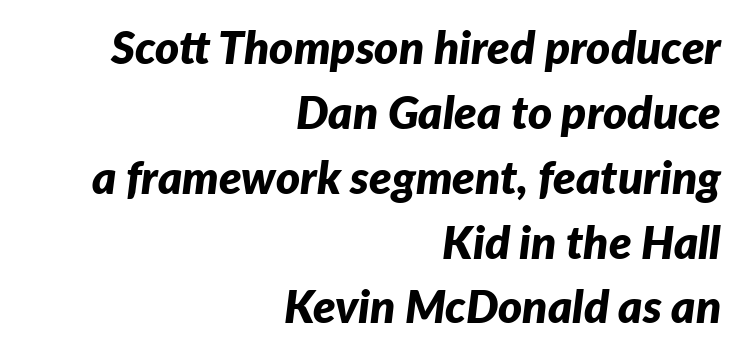
The image shows 46 px bold type, italic (leaning right); set right-aligned, normal line spacing (1.41x), normal letter spacing, not underlined; low stroke contrast and a medium x-height.
